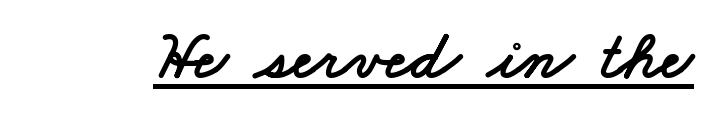
Q: Is the typeface a serif or a sans-serif typeface? A: Sans-serif.
Q: Is the text underlined? A: Yes.
Q: Is the spacing between letters normal or unusually wide? A: Normal.
Q: Width (condensed, normal, or wide)? A: Wide.
Q: Stroke contrast? A: Low.
Q: x-height? A: Small.
Q: Monospaced? A: No.
